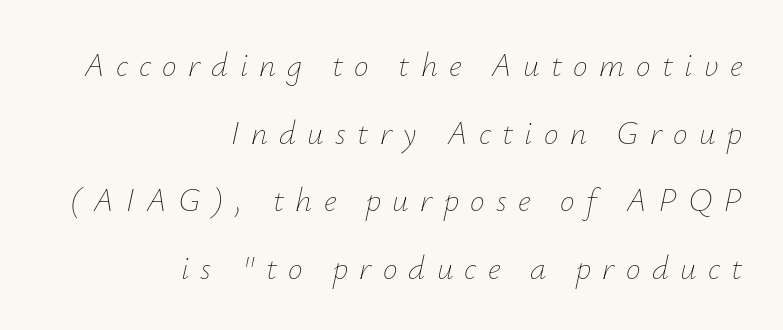
The image shows 33 px thin type, italic (leaning right); set right-aligned, loose line spacing (2.05x), unusually wide letter spacing (+0.34 em), not underlined; low stroke contrast and a small x-height.
